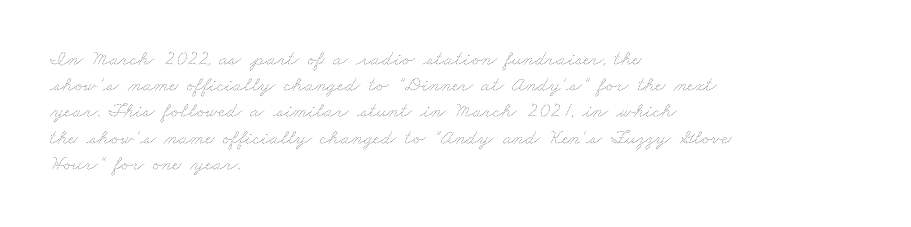
Weight: regular or lighter. One-word summary of the alignment: left. In terms of leading, this rendering sits right in the middle. The horizontal fit of the characters is conventional and even.
